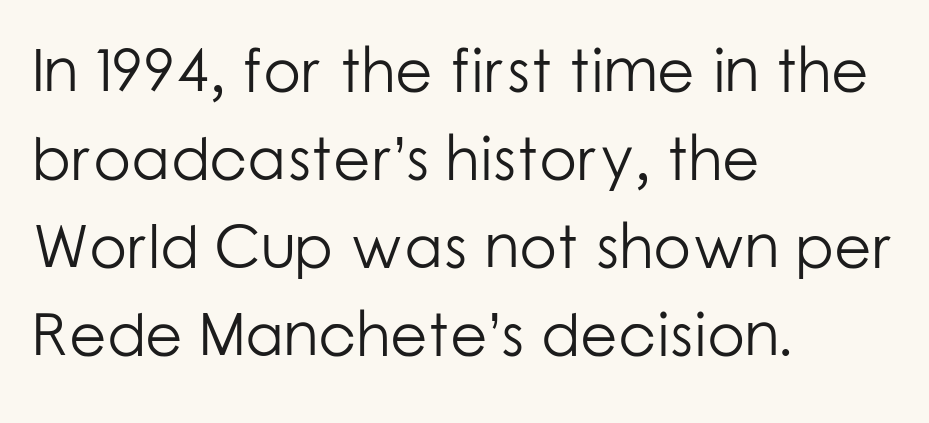
The typeface has the unassuming heft of standard copy or less. The letters stand straight up with perfectly vertical stems. The baseline area is clear. The tracking reads as untouched default to a designer's eye. A typesetter would call this proportional, since set widths differ per character.
